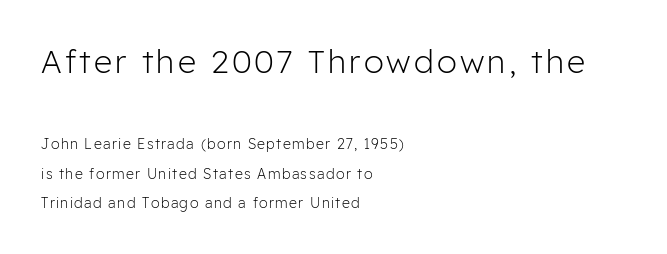
{"serif": "no", "italic": "no", "bold": "no", "weight": "light", "width": "normal", "stroke_contrast": "low", "x_height": "medium", "monospaced": "no", "underline": "no", "align": "left", "line_spacing": "loose", "line_spacing_ratio": 2.13, "larger_block": "first", "size_ratio": 2.29, "glyph_px": 32}
